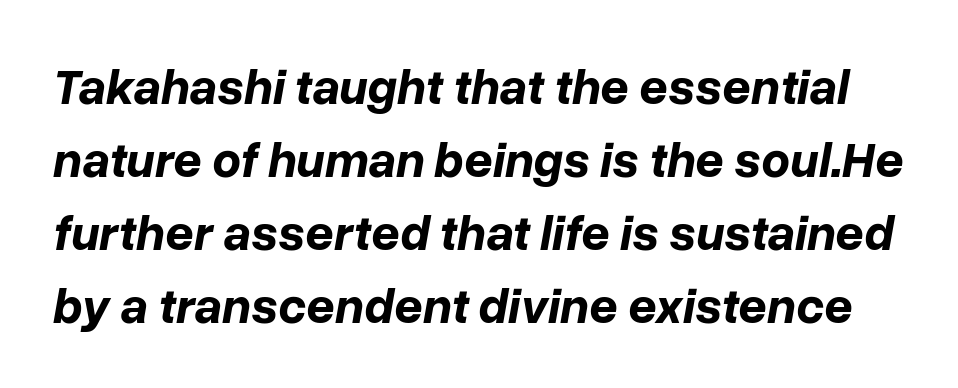
Letters rest on an invisible, unmarked baseline. Vertically, the passage feels balanced, rows spaced as you'd expect. This sample uses an oblique cut, with every glyph tilted off the vertical. Heft: maximum for text — a bold. Characters follow at the spacing the type designer built in. The face used here is proportionally spaced, like ordinary book or web type.
